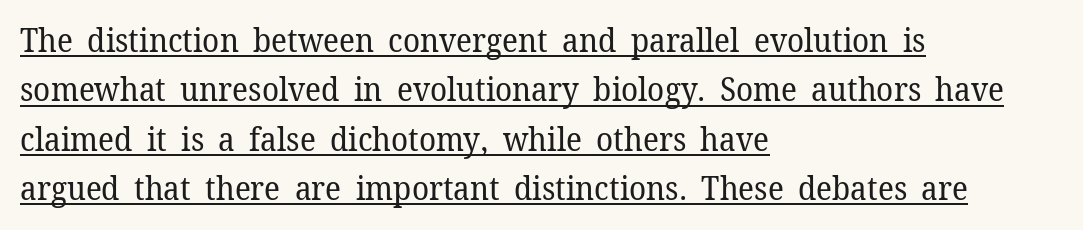
Q: Is the text bold? A: No.
Q: Is the text italic (slanted)? A: No, it is upright.
Q: Is the typeface a serif or a sans-serif typeface? A: Serif.
Q: Is the text underlined? A: Yes.
Q: How is the paragraph aligned? A: Left-aligned.
Q: Is the spacing between letters normal or unusually wide? A: Normal.
Q: Is the spacing between lines tight, normal or loose? A: Normal.
Q: Width (condensed, normal, or wide)? A: Normal.
Q: Stroke contrast? A: Low.
Q: x-height? A: Medium.
Q: Monospaced? A: No.
